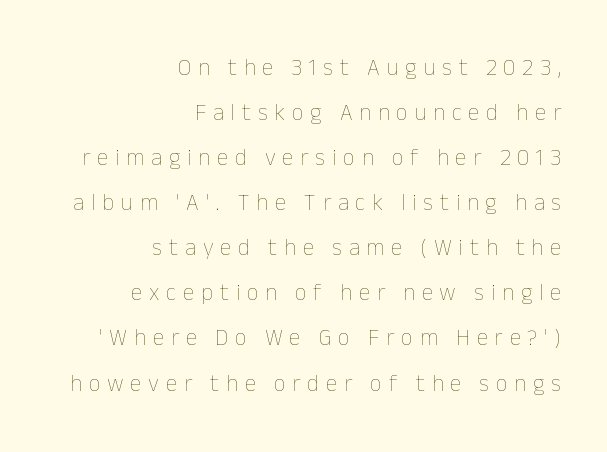
The image shows 23 px text type, upright; set right-aligned, loose line spacing (1.96x), unusually wide letter spacing (+0.3 em), not underlined.
